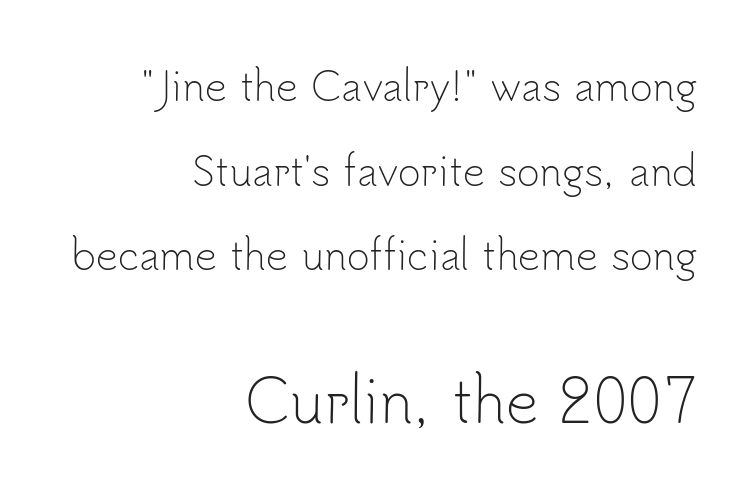
{"serif": "no", "italic": "no", "bold": "no", "weight": "light", "width": "normal", "stroke_contrast": "low", "x_height": "small", "monospaced": "no", "underline": "no", "align": "right", "line_spacing": "loose", "line_spacing_ratio": 2.17, "letter_spacing": "normal", "letter_spacing_em": 0.0, "larger_block": "second", "size_ratio": 1.49, "glyph_px": 58}
